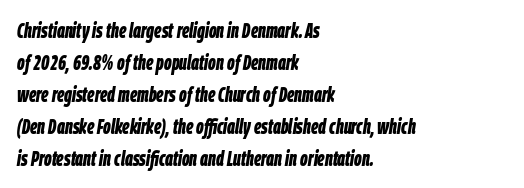
Letters rest on an invisible, unmarked baseline. The typesetter chose a ragged-right arrangement here. Stroke thickness is high; the sample reads as a true bold. You could call the tracking neutral — neither tight nor loose. If you measured baseline to baseline, you'd find a middling distance.
